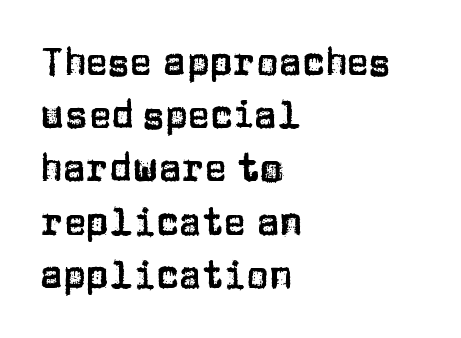
The image shows 38 px sans-serif type, upright; set left-aligned, normal line spacing (1.4x), normal letter spacing, not underlined; low stroke contrast and a large x-height.
